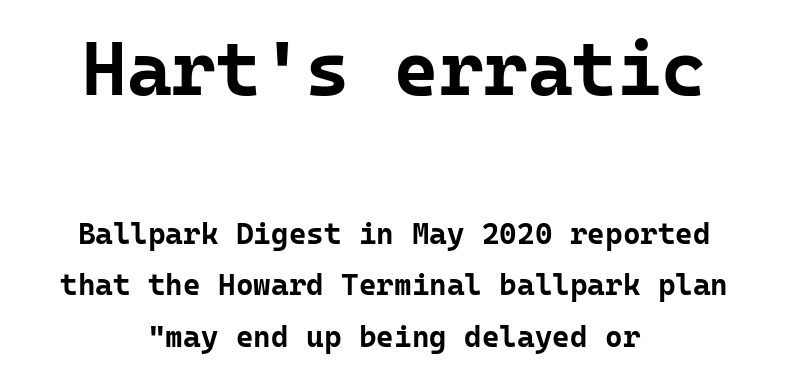
Q: Is the text bold? A: Yes.
Q: Is the text italic (slanted)? A: No, it is upright.
Q: Is the typeface a serif or a sans-serif typeface? A: Sans-serif.
Q: Is the text underlined? A: No.
Q: How is the paragraph aligned? A: Centered.
Q: Is the spacing between letters normal or unusually wide? A: Normal.
Q: Which block of text is set in a larger size, the first (top) or the second (bottom)? A: The first (top) one.
Q: Width (condensed, normal, or wide)? A: Normal.
Q: Stroke contrast? A: Low.
Q: x-height? A: Medium.
Q: Monospaced? A: Yes.
